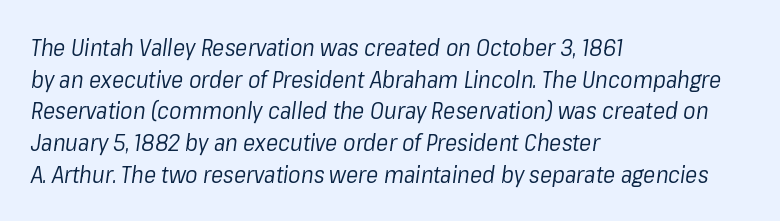
Q: Is the text bold? A: No.
Q: Is the text italic (slanted)? A: Yes, it leans right by about 8 degrees.
Q: Is the text underlined? A: No.
Q: How is the paragraph aligned? A: Left-aligned.
Q: Is the spacing between letters normal or unusually wide? A: Normal.
Q: Is the spacing between lines tight, normal or loose? A: Normal.
